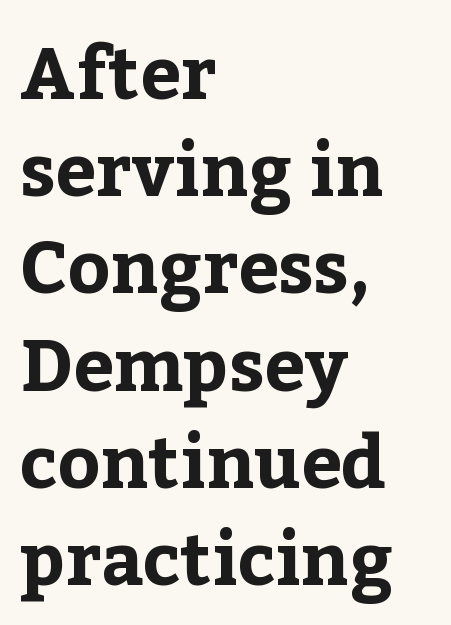
Vertically, the passage feels balanced, rows spaced as you'd expect. Nobody drew a line under any word here. Nothing unusual about the tracking: characters are spaced as the font intends. A typesetter would label this face a serif. Unlike italic type, these characters show no tilt at all. In terms of weight, the rendering is a true, heavy bold.
